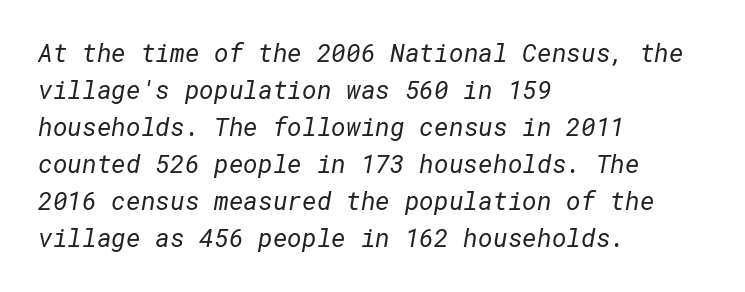
The image shows 25 px text type; set left-aligned, normal line spacing (1.48x), normal letter spacing, not underlined.
